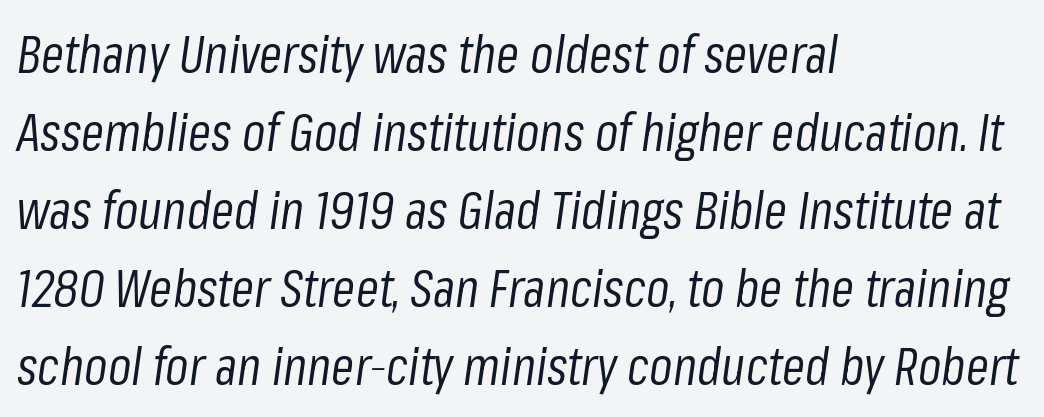
This rendering leaves character spacing at its baseline value. The space beneath each line is pristine and unruled. Emphasis-style slanted type is in use. A typesetter would call this proportional, since set widths differ per character. Line starts are locked; line ends wander. Regular leading.
